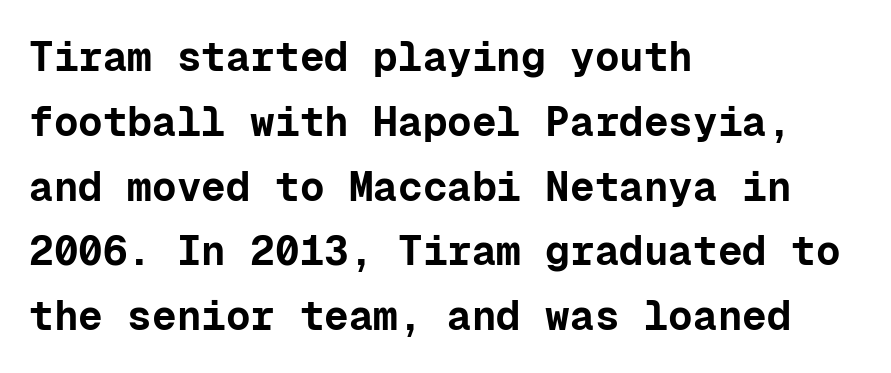
The image shows 41 px bold sans-serif type, upright, monospaced; set left-aligned, normal line spacing (1.58x), normal letter spacing, not underlined; low stroke contrast and a medium x-height.
